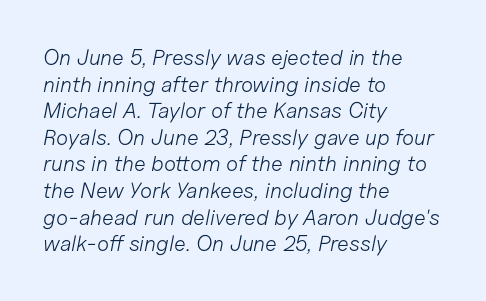
{"italic": "yes", "lean": "right", "slant_degrees": 11, "bold": "no", "underline": "no", "align": "left", "line_spacing_ratio": 1.21, "letter_spacing": "normal", "letter_spacing_em": 0.0, "glyph_px": 22}
